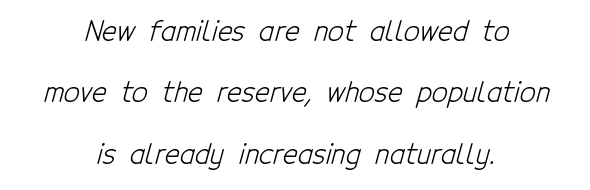
Q: Is the text bold? A: No.
Q: Is the typeface a serif or a sans-serif typeface? A: Sans-serif.
Q: Is the text underlined? A: No.
Q: How is the paragraph aligned? A: Centered.
Q: Is the spacing between letters normal or unusually wide? A: Normal.
Q: Is the spacing between lines tight, normal or loose? A: Loose.
Q: Width (condensed, normal, or wide)? A: Condensed.
Q: Stroke contrast? A: Low.
Q: x-height? A: Medium.
Q: Monospaced? A: No.
